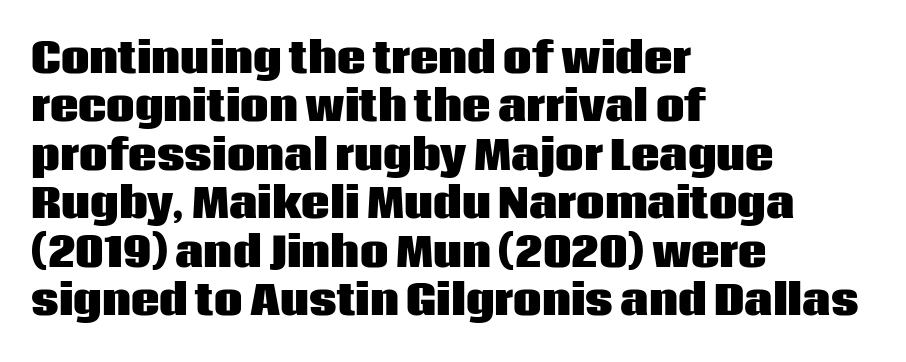
Q: Is the text bold? A: Yes.
Q: Is the text italic (slanted)? A: No, it is upright.
Q: Is the typeface a serif or a sans-serif typeface? A: Sans-serif.
Q: Is the text underlined? A: No.
Q: How is the paragraph aligned? A: Left-aligned.
Q: Is the spacing between letters normal or unusually wide? A: Normal.
Q: Width (condensed, normal, or wide)? A: Normal.
Q: Stroke contrast? A: Low.
Q: x-height? A: Large.
Q: Monospaced? A: No.
